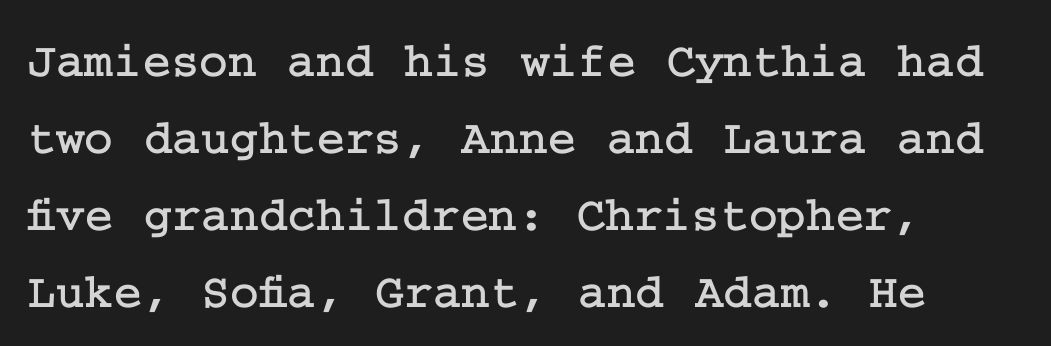
The characters display serif detailing at their extremities. Visually the block forms a straight wall on the left and a jagged coastline on the right. Style check: upright. Glance below the letters and you will spot only blank space. Regular leading.
